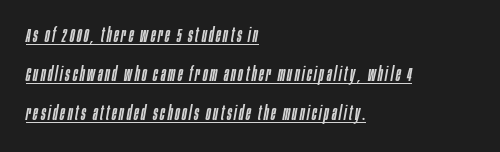
{"italic": "yes", "lean": "right", "slant_degrees": 10, "underline": "yes", "align": "left", "line_spacing": "loose", "line_spacing_ratio": 1.96, "glyph_px": 20}
